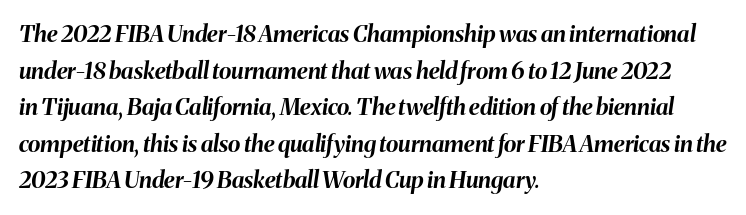
The image shows 23 px bold type, italic (leaning right); set left-aligned, normal line spacing (1.59x), normal letter spacing, not underlined.
